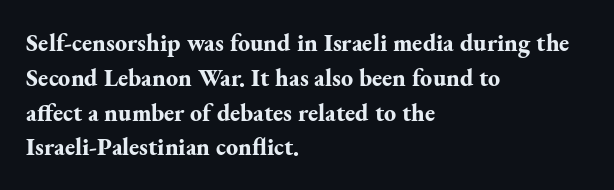
{"italic": "no", "bold": "yes", "underline": "no", "align": "left", "line_spacing": "normal", "line_spacing_ratio": 1.45, "letter_spacing": "normal", "letter_spacing_em": 0.0, "glyph_px": 24}
